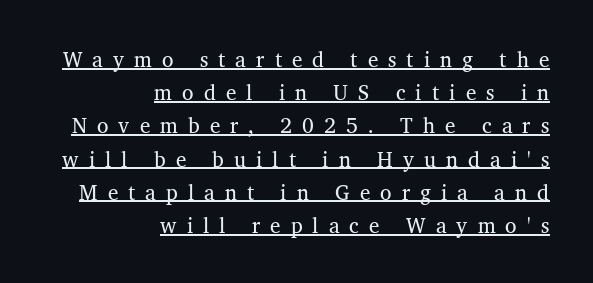
Q: Is the text underlined? A: Yes.
Q: How is the paragraph aligned? A: Right-aligned.
Q: Is the spacing between letters normal or unusually wide? A: Unusually wide.
Q: Is the spacing between lines tight, normal or loose? A: Normal.
